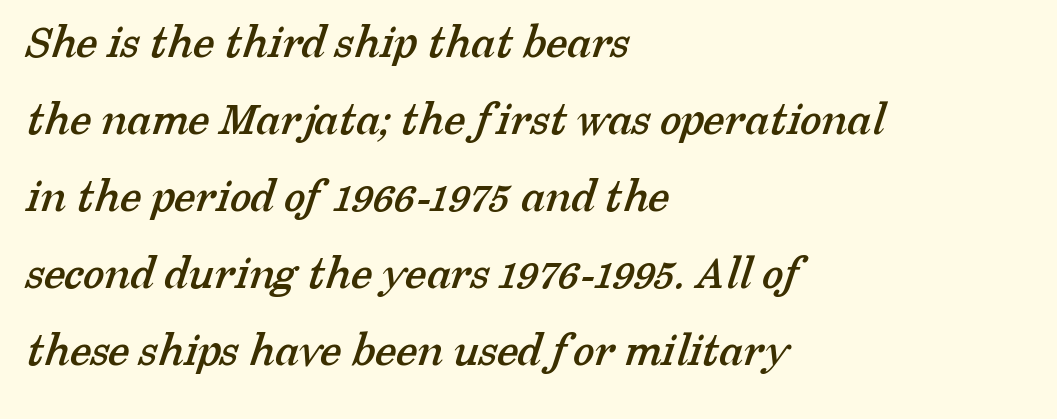
The image shows 49 px serif type; set left-aligned, normal line spacing (1.57x), normal letter spacing, not underlined; low stroke contrast and a medium x-height.
